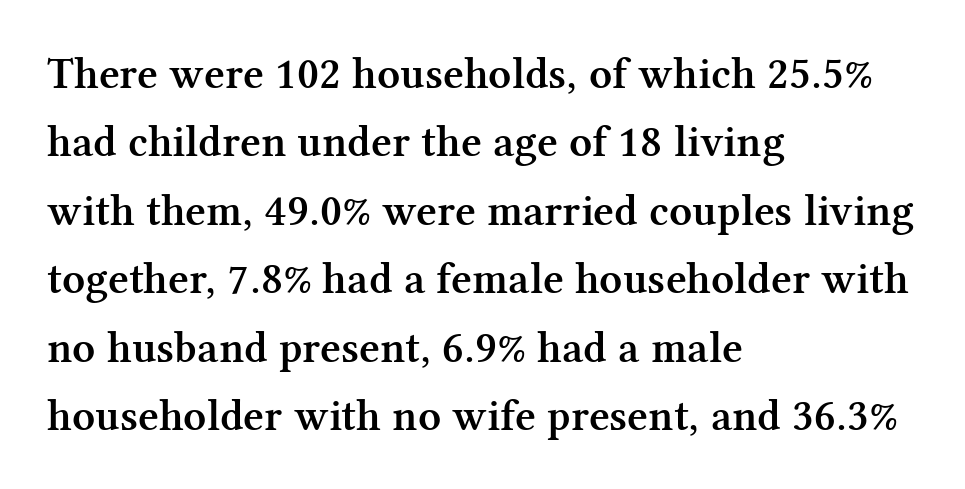
The sample has been set in demibold, a notch under bold. The passage shown is typeset with a serif family. This sample has the flowing, uneven cadence of proportional lettering. No italicization has been applied; the sample stays upright. This rendering features lettering with no underline.
